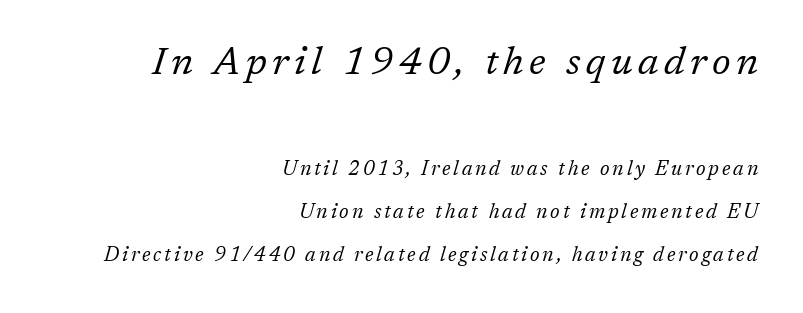
The image shows 39 px regular-weight serif type, italic (leaning right); set right-aligned, loose line spacing (2.15x), not underlined; the first (top) block is 1.95x larger; low stroke contrast and a medium x-height.
